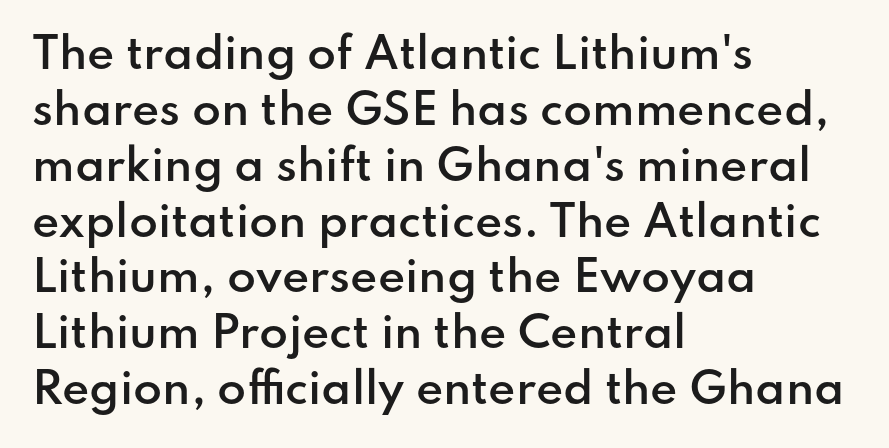
{"serif": "no", "italic": "no", "bold": "semi", "weight": "semibold", "width": "normal", "stroke_contrast": "low", "x_height": "small", "monospaced": "no", "underline": "no", "align": "left", "line_spacing": "normal", "line_spacing_ratio": 1.33, "letter_spacing": "normal", "letter_spacing_em": 0.0, "glyph_px": 42}
